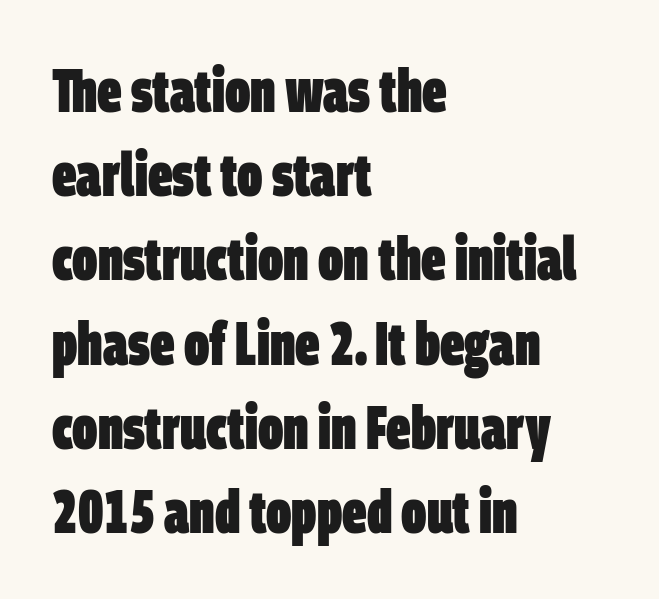
Descenders hang freely into open space. Reading down the block, your eye returns to a fixed left position each line. The type family on display is of the sans-serif kind. The rendering uses natural spacing where letterforms have individual widths.
